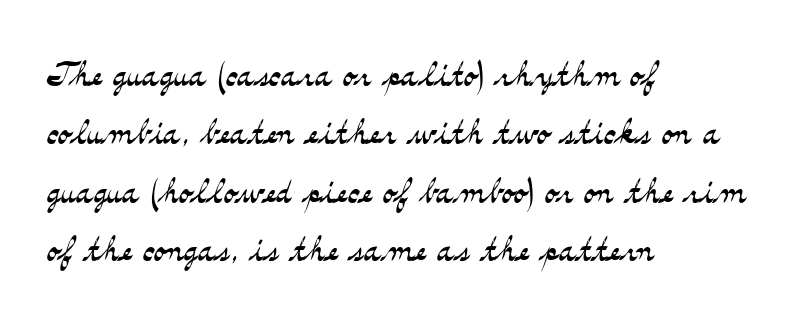
{"serif": "yes", "bold": "no", "weight": "light", "width": "wide", "stroke_contrast": "medium", "x_height": "small", "monospaced": "no", "underline": "no", "align": "left", "line_spacing": "normal", "line_spacing_ratio": 1.3, "letter_spacing": "normal", "letter_spacing_em": 0.0, "glyph_px": 45}
